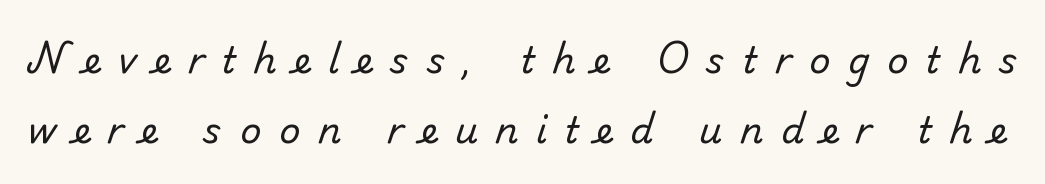
The weight tops out at a normal text grade. Someone cranked the tracking dial way up on this one. Proportional: the letters do not fall into vertical columns. The designer went with a sans here, leaving each stem footless.
